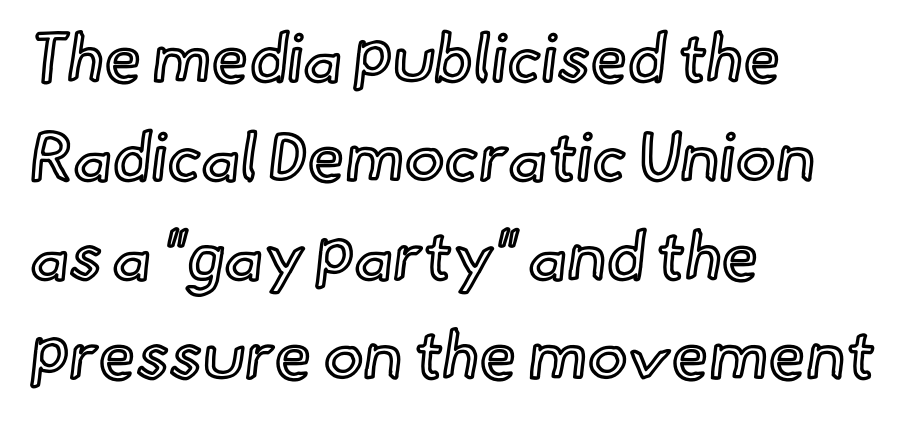
The image shows 67 px text type; set left-aligned, normal line spacing (1.48x), normal letter spacing, not underlined; a small x-height.
